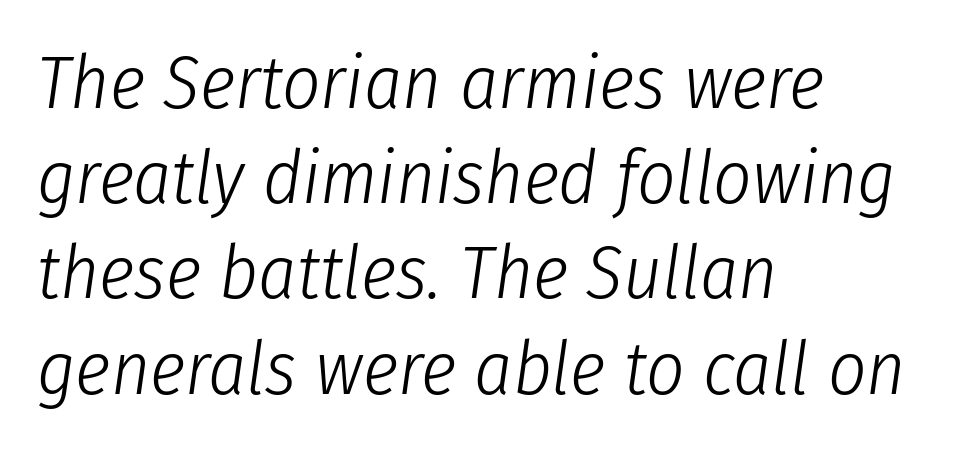
Q: Is the text bold? A: No.
Q: Is the text italic (slanted)? A: Yes, it leans right by about 8 degrees.
Q: Is the text underlined? A: No.
Q: How is the paragraph aligned? A: Left-aligned.
Q: Is the spacing between letters normal or unusually wide? A: Normal.
Q: Is the spacing between lines tight, normal or loose? A: Normal.
Q: Width (condensed, normal, or wide)? A: Condensed.
Q: Stroke contrast? A: Low.
Q: x-height? A: Medium.
Q: Monospaced? A: No.
